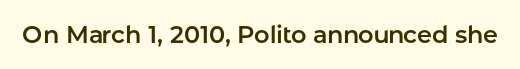
Observe the ordinary spacing: letters are neighbours, not strangers. Underline: absent. Rendered with straight, roman letterforms.
